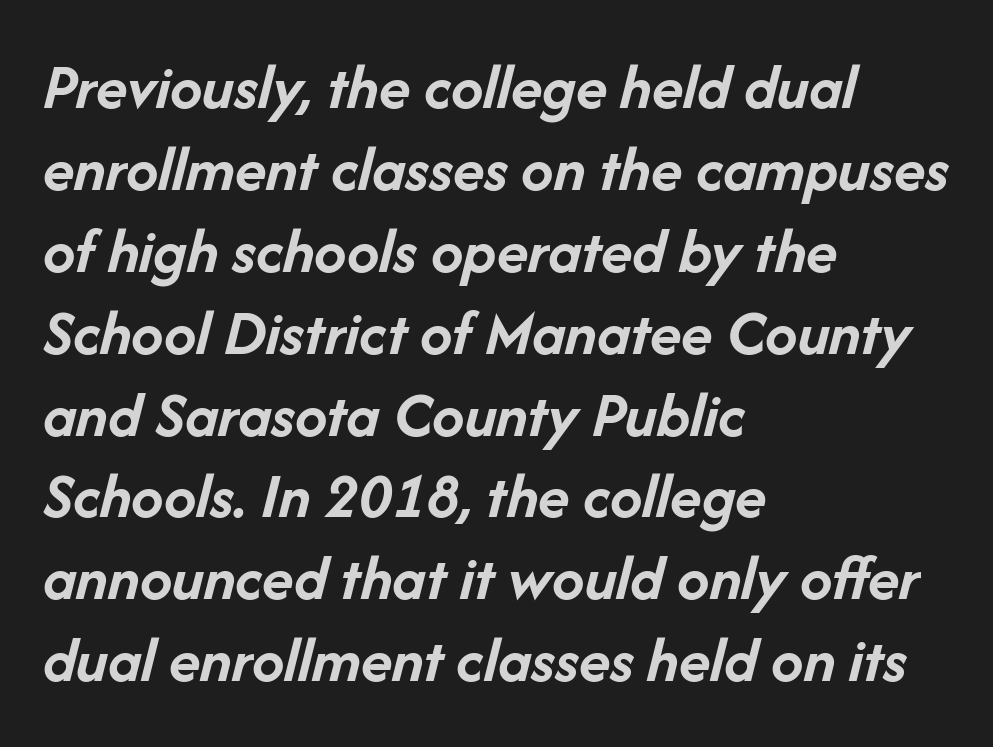
The image shows 65 px semibold type, italic (leaning right); set left-aligned, normal line spacing (1.26x), normal letter spacing, not underlined; low stroke contrast and a medium x-height.
